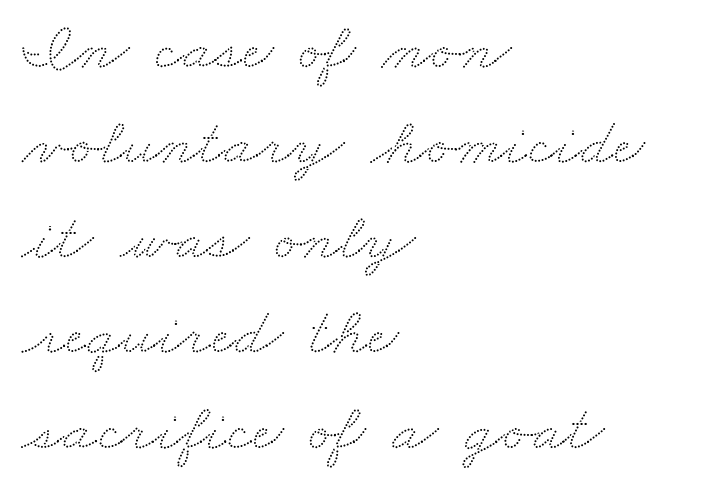
The image shows 67 px wide type; set left-aligned, normal line spacing (1.42x), normal letter spacing, not underlined; low stroke contrast and a small x-height.
